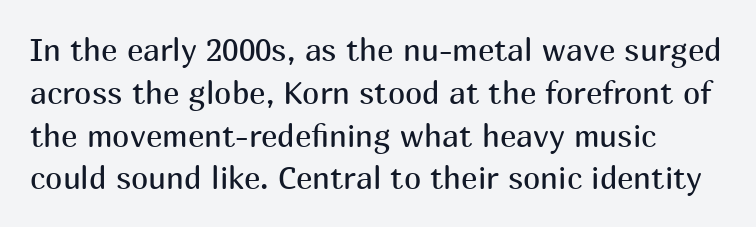
Q: Is the text bold? A: No.
Q: Is the text italic (slanted)? A: No, it is upright.
Q: Is the typeface a serif or a sans-serif typeface? A: Sans-serif.
Q: Is the text underlined? A: No.
Q: Is the spacing between letters normal or unusually wide? A: Normal.
Q: Is the spacing between lines tight, normal or loose? A: Normal.
Q: Width (condensed, normal, or wide)? A: Normal.
Q: Stroke contrast? A: Medium.
Q: x-height? A: Medium.
Q: Monospaced? A: No.
